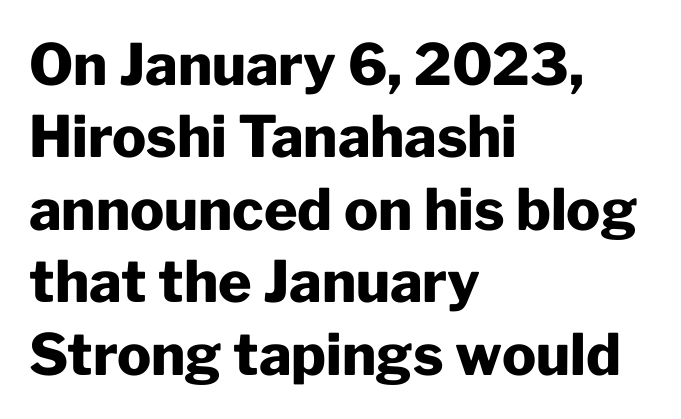
Q: Is the text bold? A: Yes.
Q: Is the text italic (slanted)? A: No, it is upright.
Q: Is the typeface a serif or a sans-serif typeface? A: Sans-serif.
Q: Is the text underlined? A: No.
Q: How is the paragraph aligned? A: Left-aligned.
Q: Is the spacing between letters normal or unusually wide? A: Normal.
Q: Is the spacing between lines tight, normal or loose? A: Normal.
Q: Width (condensed, normal, or wide)? A: Normal.
Q: Stroke contrast? A: Low.
Q: x-height? A: Medium.
Q: Monospaced? A: No.
